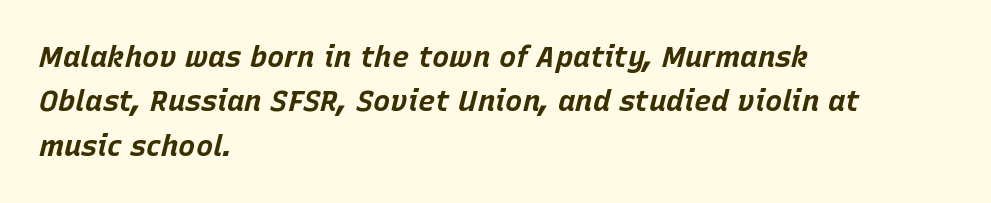
A bare baseline throughout the passage. Tall strokes in this sample are angled rather than plumb. The passage shown is typed in a proportional face where columns would drift. Baseline-to-baseline distance is the conventional proportion of letter height.
